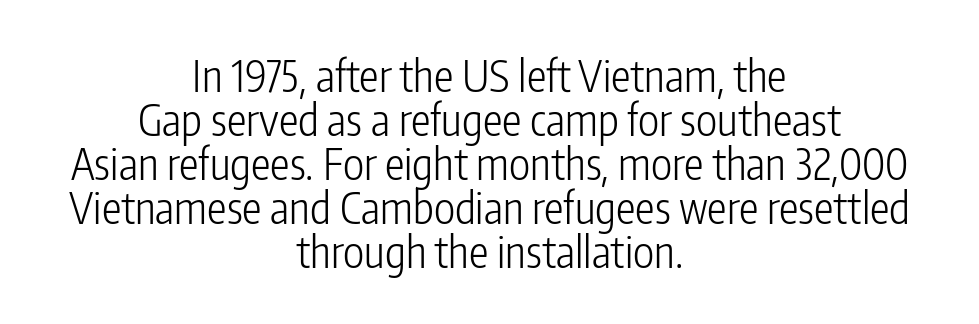
Q: Is the text bold? A: No.
Q: Is the text italic (slanted)? A: No, it is upright.
Q: Is the typeface a serif or a sans-serif typeface? A: Sans-serif.
Q: Is the text underlined? A: No.
Q: How is the paragraph aligned? A: Centered.
Q: Is the spacing between letters normal or unusually wide? A: Normal.
Q: Is the spacing between lines tight, normal or loose? A: Tight.
Q: Width (condensed, normal, or wide)? A: Condensed.
Q: Stroke contrast? A: Low.
Q: x-height? A: Medium.
Q: Monospaced? A: No.
